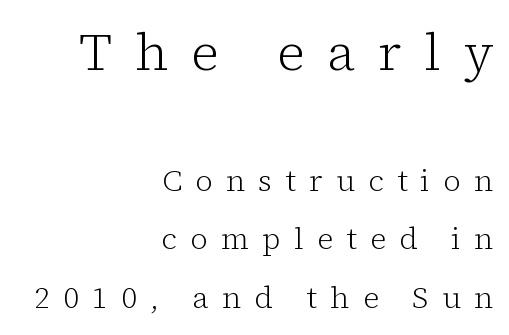
{"serif": "yes", "italic": "no", "bold": "no", "weight": "light", "width": "normal", "stroke_contrast": "low", "x_height": "medium", "monospaced": "no", "underline": "no", "align": "right", "line_spacing": "loose", "line_spacing_ratio": 1.95, "letter_spacing": "wide", "letter_spacing_em": 0.44, "larger_block": "first", "size_ratio": 1.73, "glyph_px": 52}
